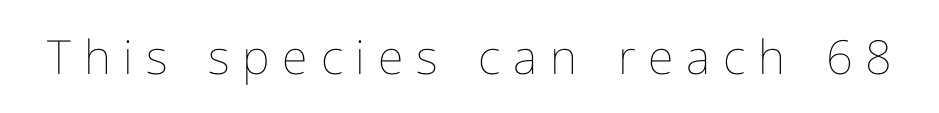
The image shows 47 px thin type, upright; set unusually wide letter spacing (+0.27 em), not underlined; low stroke contrast and a medium x-height.
